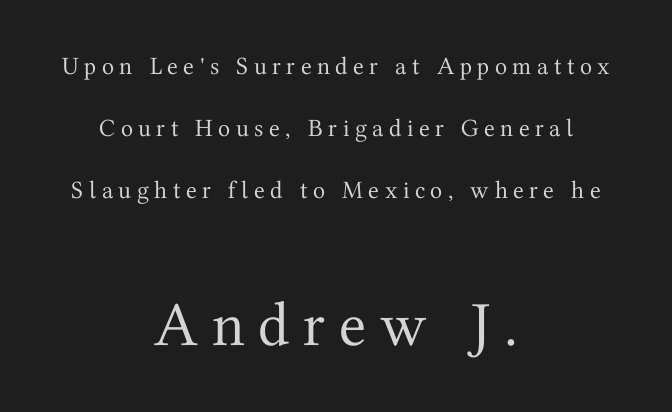
Nothing heavy about these letters — not bold at all. The face used here appears at its bigger size in the lower chunk. The face used here is rendered with a markedly widened letterfit. The gap between lines stays unmarked.
